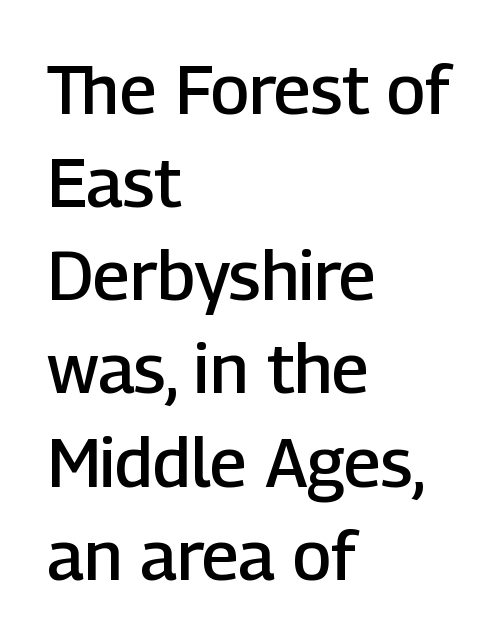
Q: Is the text bold? A: Semi-bold.
Q: Is the text italic (slanted)? A: No, it is upright.
Q: Is the typeface a serif or a sans-serif typeface? A: Sans-serif.
Q: Is the text underlined? A: No.
Q: How is the paragraph aligned? A: Left-aligned.
Q: Is the spacing between letters normal or unusually wide? A: Normal.
Q: Is the spacing between lines tight, normal or loose? A: Normal.
Q: Width (condensed, normal, or wide)? A: Normal.
Q: Stroke contrast? A: Low.
Q: x-height? A: Medium.
Q: Monospaced? A: No.
